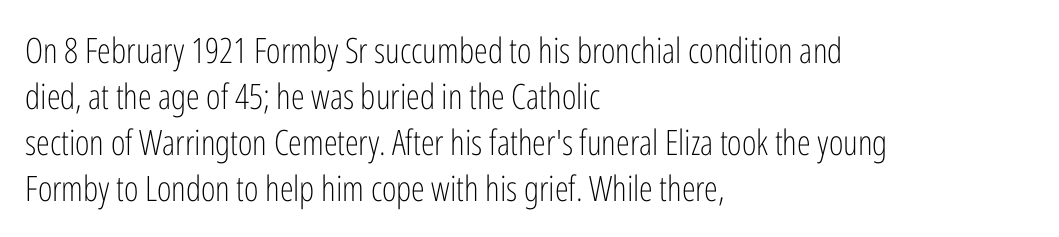
{"serif": "no", "italic": "no", "bold": "no", "weight": "light", "width": "condensed", "stroke_contrast": "low", "x_height": "medium", "monospaced": "no", "underline": "no", "align": "left", "line_spacing": "normal", "line_spacing_ratio": 1.31, "letter_spacing": "normal", "letter_spacing_em": 0.0, "glyph_px": 35}
